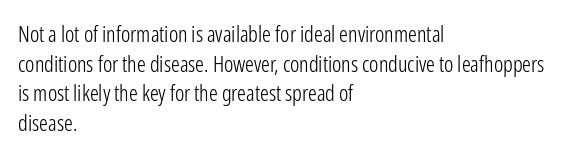
{"italic": "no", "bold": "no", "underline": "no", "align": "left", "line_spacing": "normal", "line_spacing_ratio": 1.35, "letter_spacing": "normal", "letter_spacing_em": 0.0, "glyph_px": 22}
